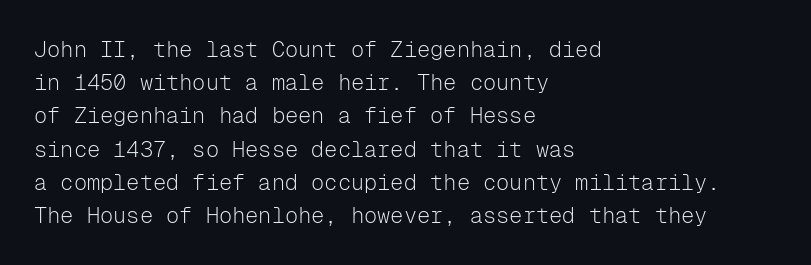
The image shows 22 px text type, upright; set left-aligned, normal line spacing (1.51x), normal letter spacing, not underlined.
